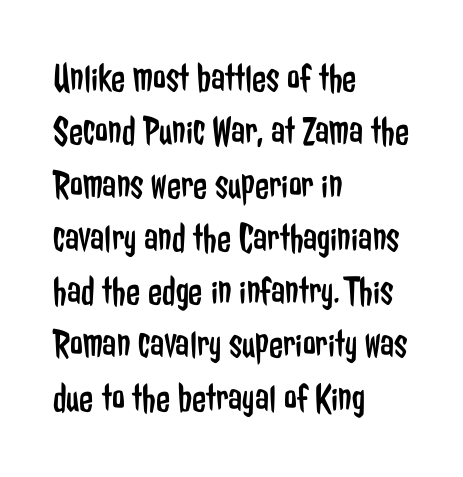
The image shows 41 px regular-weight, condensed sans-serif type, upright; set left-aligned, normal line spacing (1.3x), normal letter spacing, not underlined; low stroke contrast and a medium x-height.
